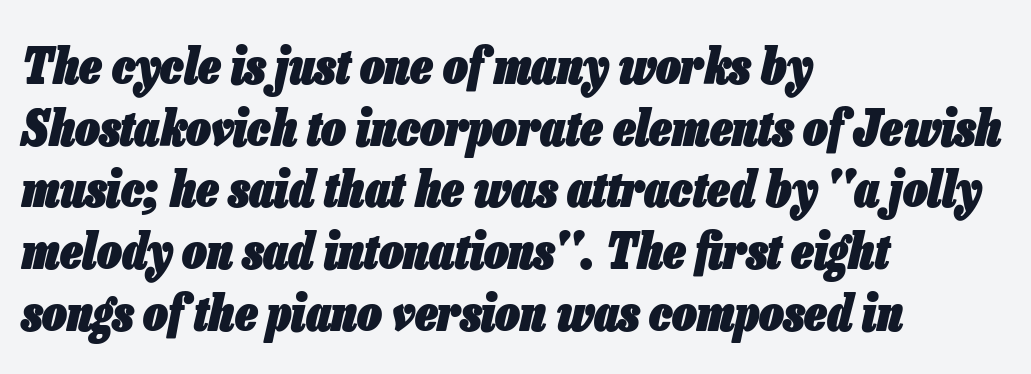
The image shows 49 px heavy, condensed type, italic (leaning right); set left-aligned, normal line spacing (1.26x), normal letter spacing, not underlined; low stroke contrast and a medium x-height.
